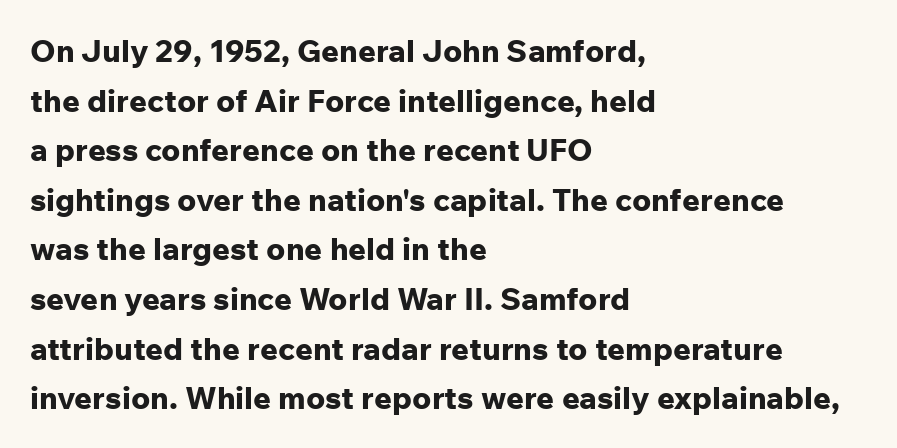
Regular leading. Look at the bottom of the vertical strokes: they stop flat, with no serifs. Glance below the letters and you will spot only blank space. Do the characters align in a grid? No, the font is proportional. These lines stack with their left ends in a neat column. This rendering leaves character spacing at its baseline value.
